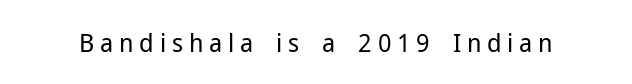
{"italic": "no", "bold": "no", "underline": "no", "letter_spacing": "wide", "letter_spacing_em": 0.22, "glyph_px": 26}
